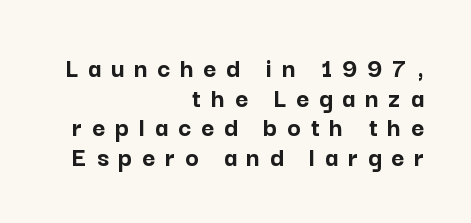
Q: Is the text bold? A: Yes.
Q: Is the text italic (slanted)? A: No, it is upright.
Q: Is the typeface a serif or a sans-serif typeface? A: Sans-serif.
Q: Is the text underlined? A: No.
Q: How is the paragraph aligned? A: Right-aligned.
Q: Is the spacing between letters normal or unusually wide? A: Unusually wide.
Q: Is the spacing between lines tight, normal or loose? A: Tight.
Q: Width (condensed, normal, or wide)? A: Normal.
Q: Stroke contrast? A: Low.
Q: x-height? A: Medium.
Q: Monospaced? A: No.
